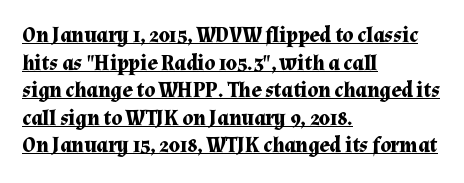
{"italic": "no", "bold": "yes", "underline": "yes", "align": "left", "line_spacing": "normal", "line_spacing_ratio": 1.31, "letter_spacing": "normal", "letter_spacing_em": 0.0, "glyph_px": 21}
